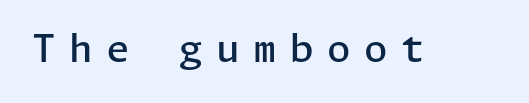
The image shows 38 px semibold sans-serif type, upright; set unusually wide letter spacing (+0.35 em), not underlined; low stroke contrast and a medium x-height.
